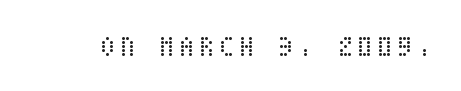
The image shows 28 px regular-weight, condensed type, upright; set not underlined; low stroke contrast and a large x-height.
